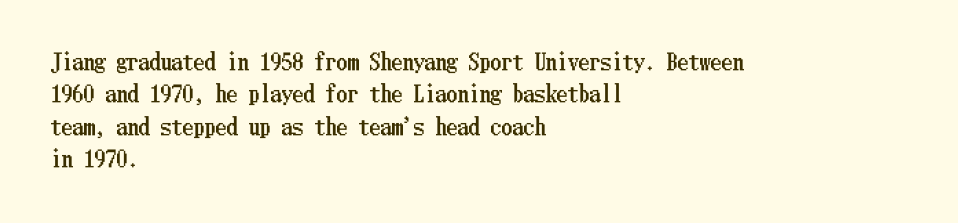
Bare-footed words on every line. The space between consecutive lines is moderate. Caption: standard tracking, unaltered. The lettering holds an erect, upright posture throughout. The text block is weighted toward the left margin, trailing off unevenly rightward.
